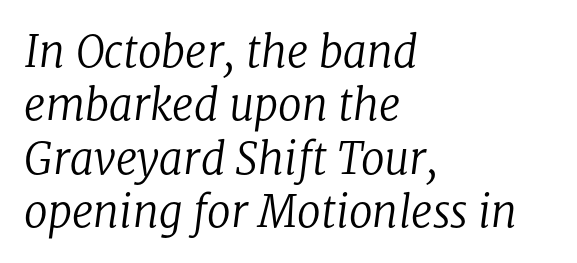
The image shows 43 px regular-weight serif type, italic (leaning right); set left-aligned, line spacing 1.24x, normal letter spacing, not underlined; low stroke contrast and a medium x-height.
